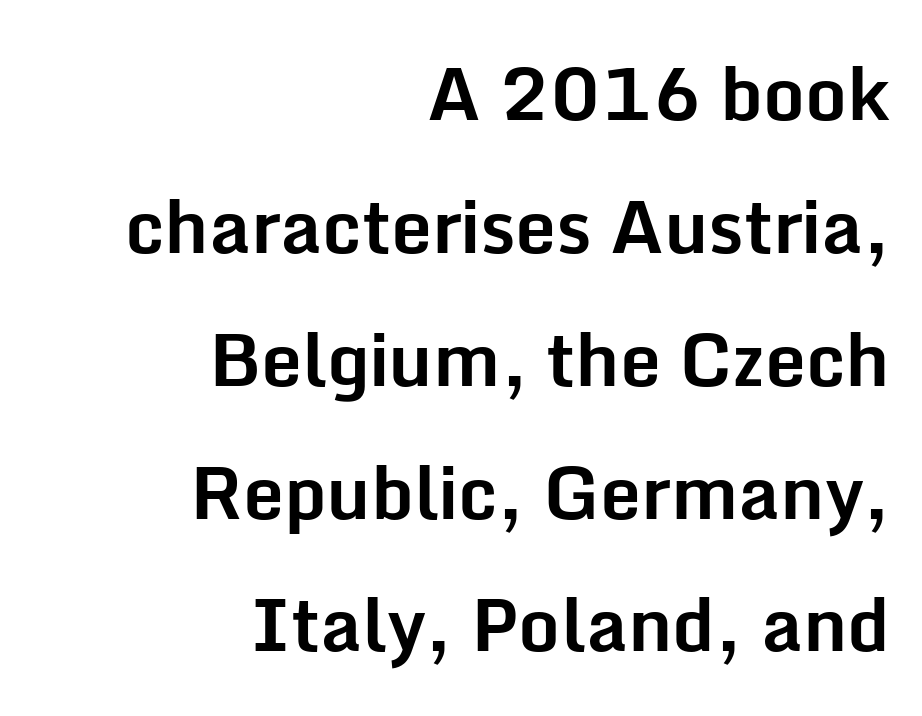
Q: Is the text bold? A: Yes.
Q: Is the text italic (slanted)? A: No, it is upright.
Q: Is the typeface a serif or a sans-serif typeface? A: Sans-serif.
Q: Is the text underlined? A: No.
Q: How is the paragraph aligned? A: Right-aligned.
Q: Is the spacing between letters normal or unusually wide? A: Normal.
Q: Width (condensed, normal, or wide)? A: Normal.
Q: Stroke contrast? A: Low.
Q: x-height? A: Medium.
Q: Monospaced? A: No.
